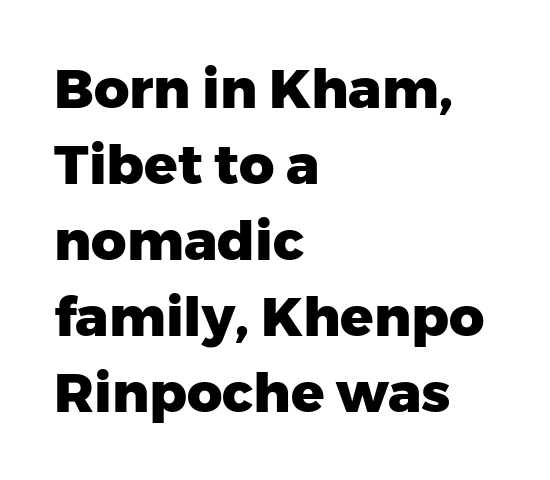
{"serif": "no", "italic": "no", "bold": "yes", "weight": "heavy", "width": "normal", "stroke_contrast": "low", "x_height": "medium", "monospaced": "no", "underline": "no", "align": "left", "line_spacing": "normal", "line_spacing_ratio": 1.38, "letter_spacing": "normal", "letter_spacing_em": 0.0, "glyph_px": 55}
